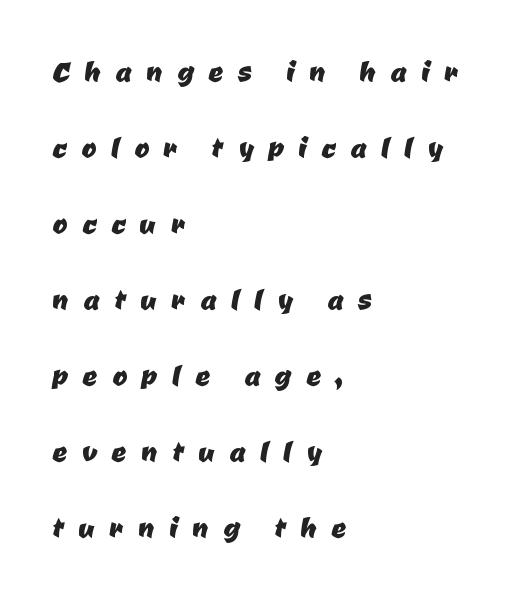
{"serif": "no", "width": "normal", "stroke_contrast": "low", "x_height": "medium", "monospaced": "no", "underline": "no", "align": "left", "line_spacing": "loose", "line_spacing_ratio": 2.11, "letter_spacing": "wide", "letter_spacing_em": 0.41, "glyph_px": 36}
